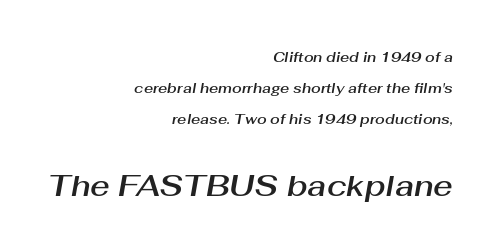
The rendering keeps characters at their native spacing. Which margin do the lines hug? The right one — the left edge is uneven. Lines of text with bare space underneath. Which chunk is bigger? The second one — the bottom block dwarfs the top.
